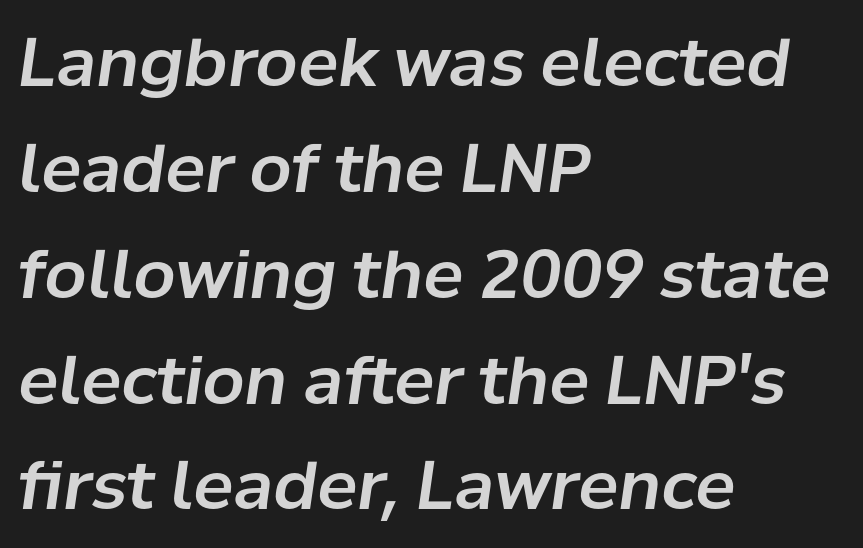
Think of a printed novel: that variable character pitch is what you see here. Observe the ordinary spacing: letters are neighbours, not strangers. Tall strokes in this sample are angled rather than plumb. Rule under the text: the space is simply empty.
